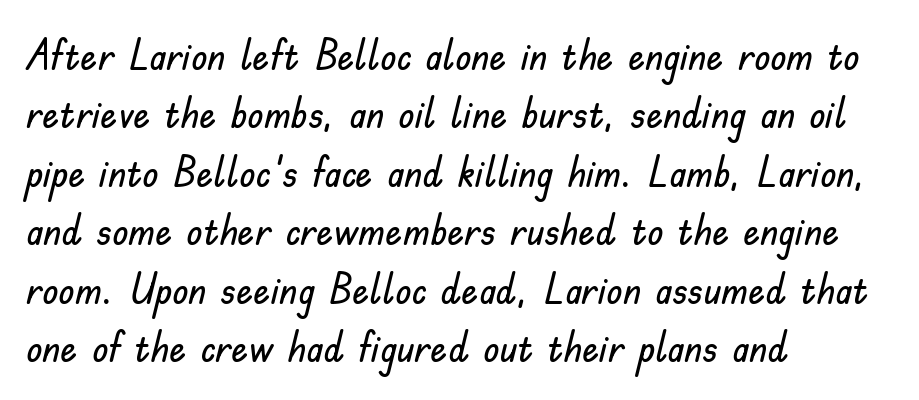
Does the type have serifs? No, each stem ends abruptly. The vertical gap from one line to the next is medium. The passage shown has conventional tracking throughout. Only glyphs here, with clear space below each row.
